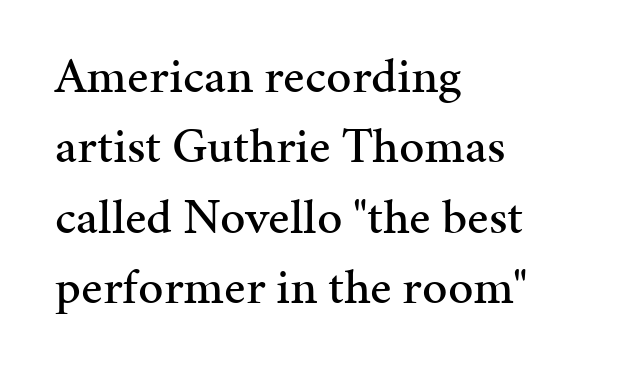
{"serif": "yes", "italic": "no", "width": "normal", "stroke_contrast": "medium", "x_height": "medium", "monospaced": "no", "underline": "no", "align": "left", "line_spacing": "normal", "line_spacing_ratio": 1.41, "letter_spacing": "normal", "letter_spacing_em": 0.0, "glyph_px": 50}
